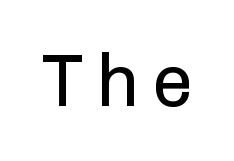
Quick note: underline off. Font category for this specimen: sans-serif. Every character sits straight up, as roman type does. The typesetting does not lean heavy: it is not bold. The rendering uses natural spacing where letterforms have individual widths.
